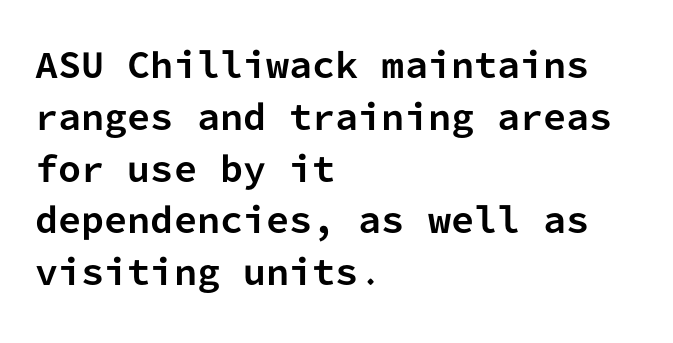
{"serif": "no", "italic": "no", "bold": "yes", "weight": "bold", "width": "normal", "stroke_contrast": "low", "x_height": "medium", "monospaced": "yes", "underline": "no", "align": "left", "line_spacing": "normal", "line_spacing_ratio": 1.57, "letter_spacing": "normal", "letter_spacing_em": 0.0, "glyph_px": 33}
